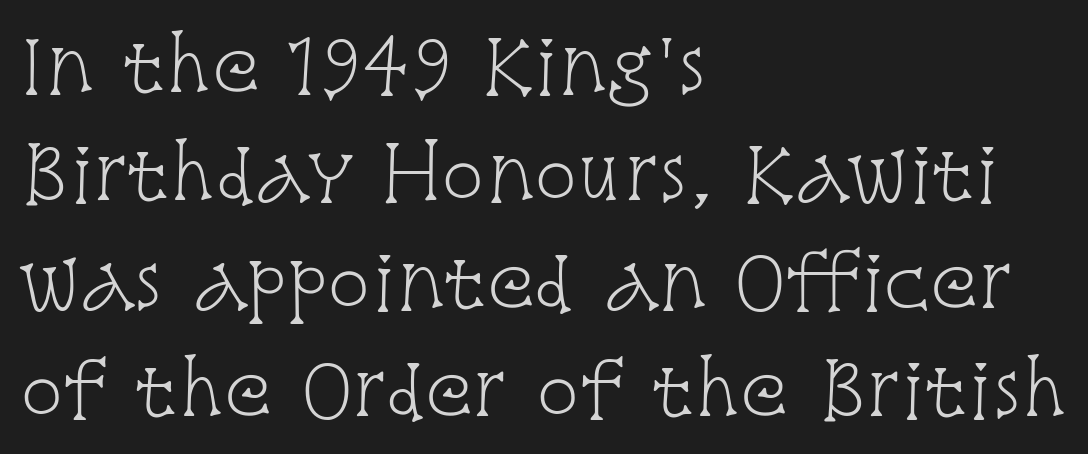
{"serif": "yes", "italic": "no", "bold": "no", "weight": "light", "width": "condensed", "stroke_contrast": "low", "x_height": "large", "monospaced": "no", "underline": "no", "align": "left", "line_spacing": "normal", "line_spacing_ratio": 1.52, "letter_spacing": "normal", "letter_spacing_em": 0.0, "glyph_px": 71}
